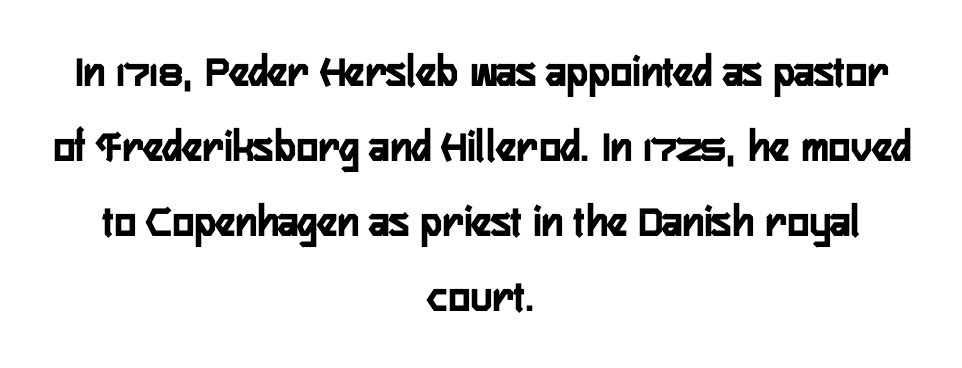
Summary of vertical rhythm: regular, with standard interline spacing. The letters advance in unequal steps, a hallmark of proportional type. The horizontal fit of the characters is conventional and even. The space beneath each line is pristine and unruled. The whitespace from short lines is split evenly between both sides. Is the type bold? Yes — the strokes are clearly thick and heavy.
